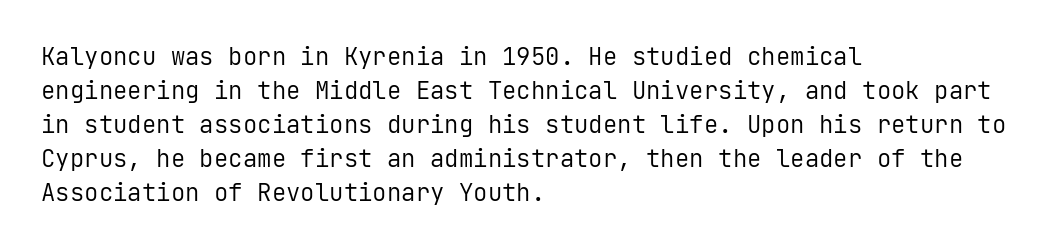
The image shows 24 px text type, upright; set left-aligned, normal line spacing (1.42x), normal letter spacing, not underlined.
